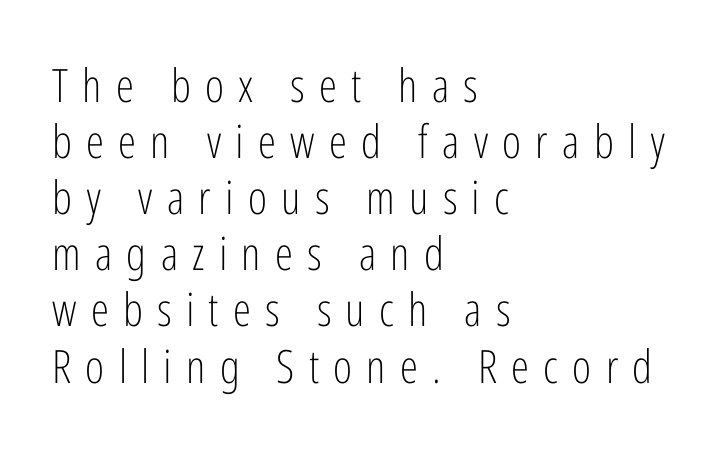
Q: Is the text bold? A: No.
Q: Is the text italic (slanted)? A: No, it is upright.
Q: Is the typeface a serif or a sans-serif typeface? A: Sans-serif.
Q: Is the text underlined? A: No.
Q: How is the paragraph aligned? A: Left-aligned.
Q: Is the spacing between letters normal or unusually wide? A: Unusually wide.
Q: Width (condensed, normal, or wide)? A: Condensed.
Q: Stroke contrast? A: Low.
Q: x-height? A: Medium.
Q: Monospaced? A: No.
